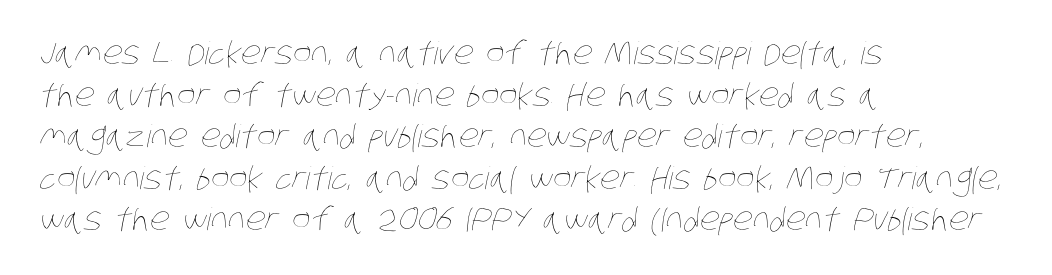
Q: Is the text bold? A: No.
Q: Is the text underlined? A: No.
Q: How is the paragraph aligned? A: Left-aligned.
Q: Is the spacing between letters normal or unusually wide? A: Normal.
Q: Is the spacing between lines tight, normal or loose? A: Normal.
Q: Width (condensed, normal, or wide)? A: Condensed.
Q: Stroke contrast? A: Low.
Q: x-height? A: Large.
Q: Monospaced? A: No.
